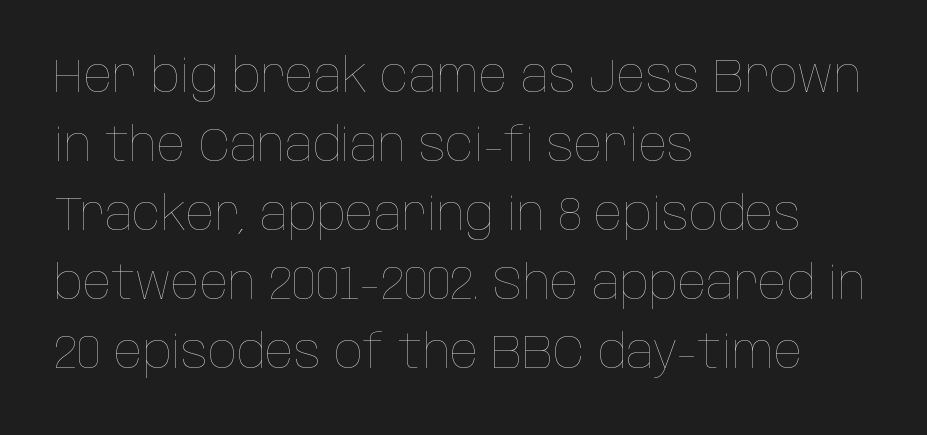
{"italic": "no", "bold": "no", "weight": "thin", "width": "condensed", "stroke_contrast": "low", "x_height": "large", "monospaced": "no", "underline": "no", "align": "left", "line_spacing": "normal", "line_spacing_ratio": 1.47, "letter_spacing": "normal", "letter_spacing_em": 0.0, "glyph_px": 47}
